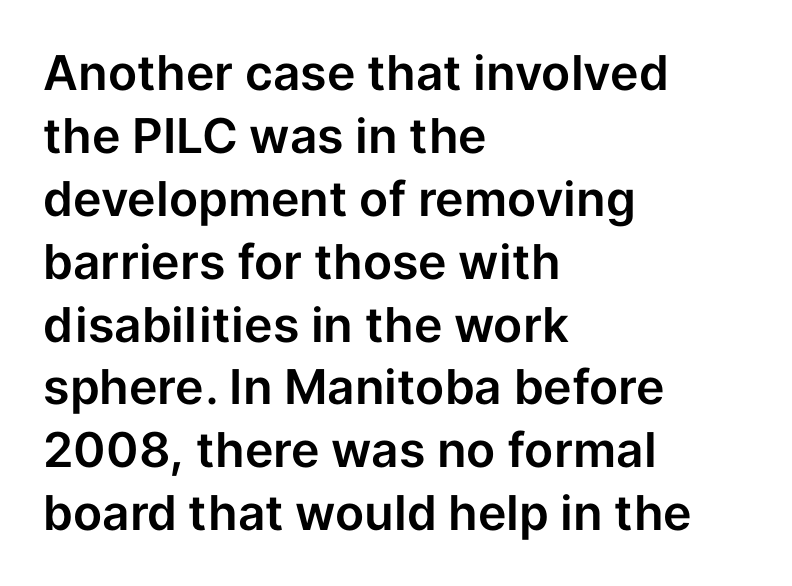
The font's upright variant was chosen for this text. This is sans-serif lettering, the kind often seen on screens and signage. The rendering uses a moderate line-height, typical for paragraphs. Reading down the block, your eye returns to a fixed left position each line. Unmarked baselines from the first word to the last.
